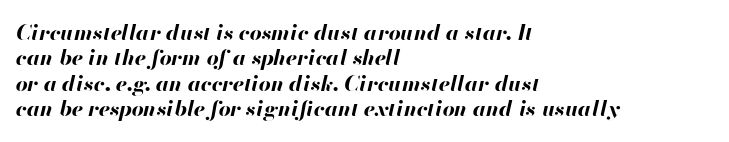
{"italic": "yes", "lean": "right", "slant_degrees": 13, "bold": "yes", "underline": "no", "align": "left", "line_spacing_ratio": 1.21, "letter_spacing": "normal", "letter_spacing_em": 0.0, "glyph_px": 21}
